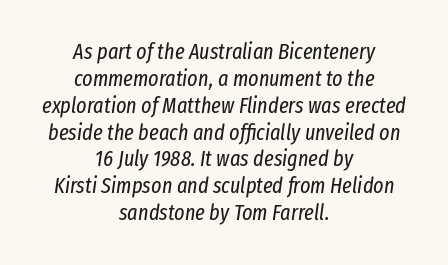
{"italic": "yes", "lean": "right", "slant_degrees": 8, "bold": "no", "underline": "no", "align": "center", "line_spacing_ratio": 1.22, "letter_spacing": "normal", "letter_spacing_em": 0.0, "glyph_px": 22}
